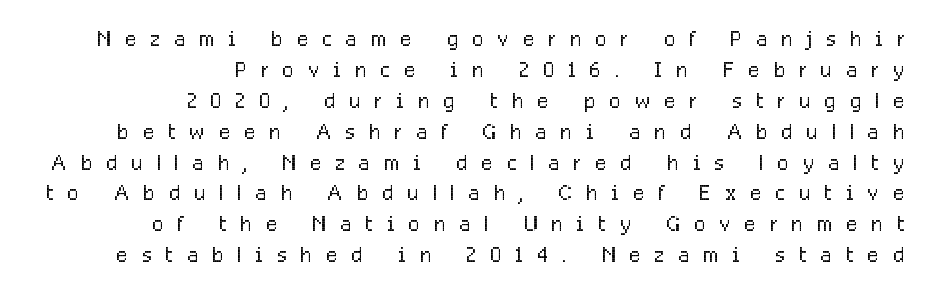
The image shows 30 px light, condensed sans-serif type, upright; set right-aligned, tight line spacing (1.03x), unusually wide letter spacing (+0.47 em), not underlined; low stroke contrast and a medium x-height.
